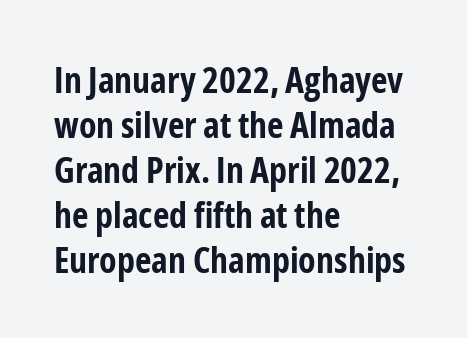
The letters sit at their default tracking, neither squeezed nor spread. Spacing verdict: proportional, widths tailored to each character. The compositor pushed each line to the left boundary. The block of text has a typical density, with ordinary space between rows. The strip under each line holds only bare page.
